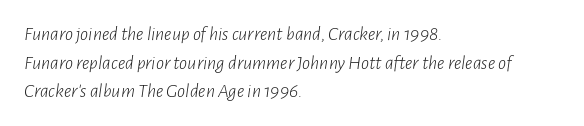
{"italic": "yes", "lean": "right", "slant_degrees": 7, "bold": "no", "underline": "no", "align": "left", "line_spacing": "normal", "line_spacing_ratio": 1.43, "letter_spacing": "normal", "letter_spacing_em": 0.0, "glyph_px": 20}
